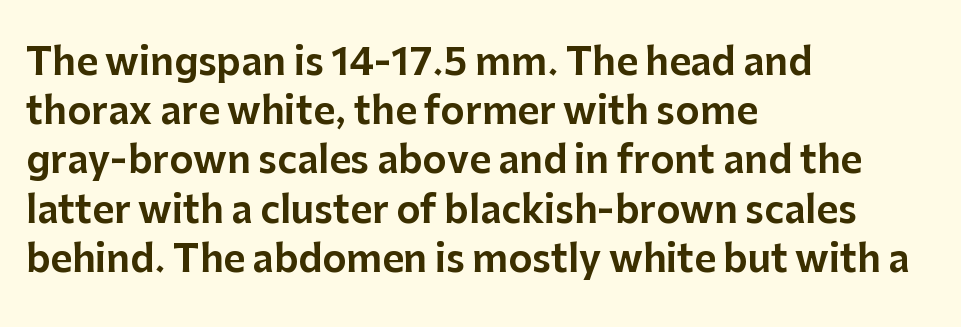
The paragraph has a hard left edge and a soft right edge. The letters advance in unequal steps, a hallmark of proportional type. Honestly, there is no underline to notice here at all. Does extra space separate the letters? No, they use regular spacing. Line spacing here is normal. A sans-serif font was chosen for this passage.
